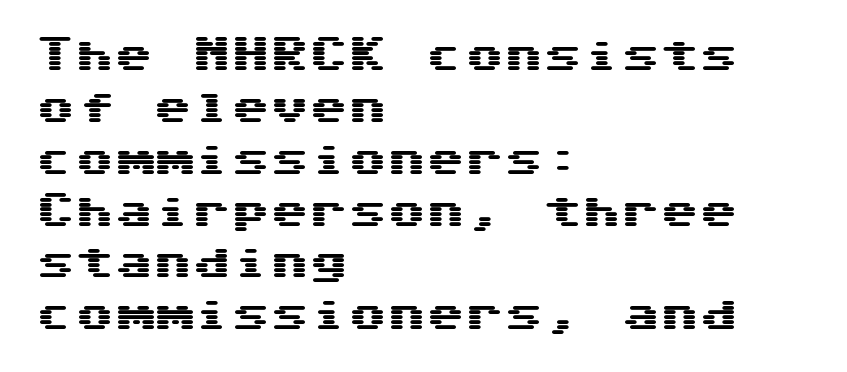
Q: Is the text italic (slanted)? A: No, it is upright.
Q: Is the typeface a serif or a sans-serif typeface? A: Sans-serif.
Q: Is the text underlined? A: No.
Q: How is the paragraph aligned? A: Left-aligned.
Q: Is the spacing between letters normal or unusually wide? A: Normal.
Q: Is the spacing between lines tight, normal or loose? A: Normal.
Q: Width (condensed, normal, or wide)? A: Wide.
Q: Stroke contrast? A: Medium.
Q: x-height? A: Medium.
